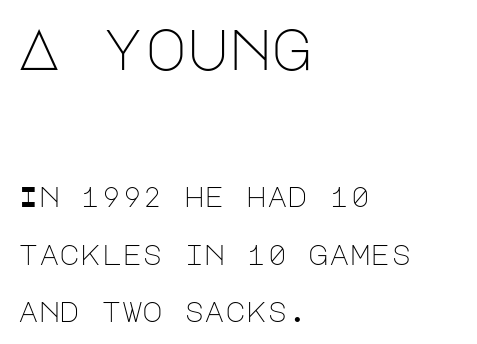
Q: Is the text bold? A: No.
Q: Is the text italic (slanted)? A: No, it is upright.
Q: Is the typeface a serif or a sans-serif typeface? A: Sans-serif.
Q: Is the text underlined? A: No.
Q: How is the paragraph aligned? A: Left-aligned.
Q: Is the spacing between letters normal or unusually wide? A: Normal.
Q: Is the spacing between lines tight, normal or loose? A: Loose.
Q: Which block of text is set in a larger size, the first (top) or the second (bottom)? A: The first (top) one.
Q: Width (condensed, normal, or wide)? A: Normal.
Q: Stroke contrast? A: Low.
Q: x-height? A: Large.
